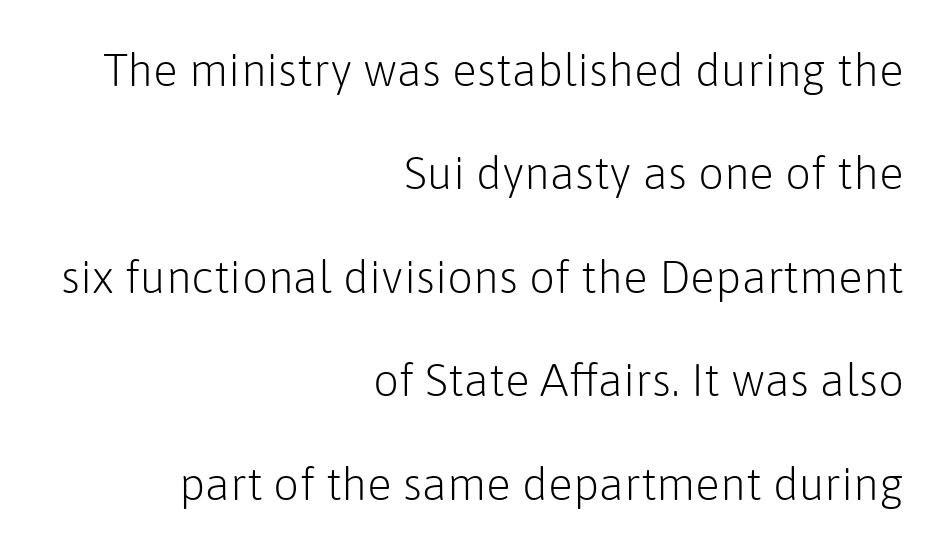
The image shows 46 px light sans-serif type, upright; set right-aligned, loose line spacing (2.25x), normal letter spacing, not underlined; low stroke contrast and a medium x-height.
